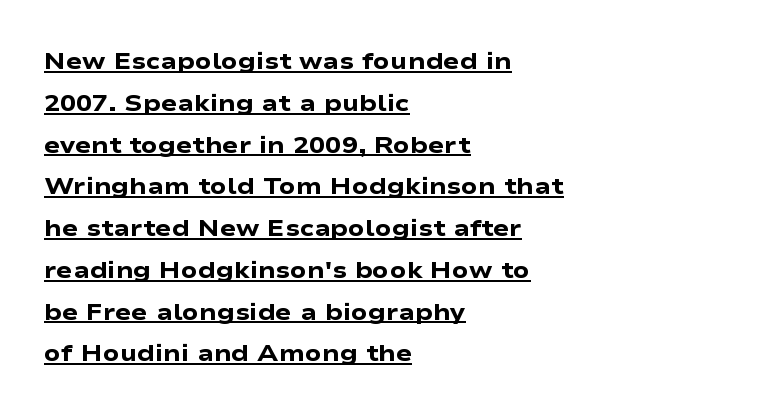
The image shows 24 px bold type, upright; set left-aligned, line spacing 1.74x, normal letter spacing, underlined.
